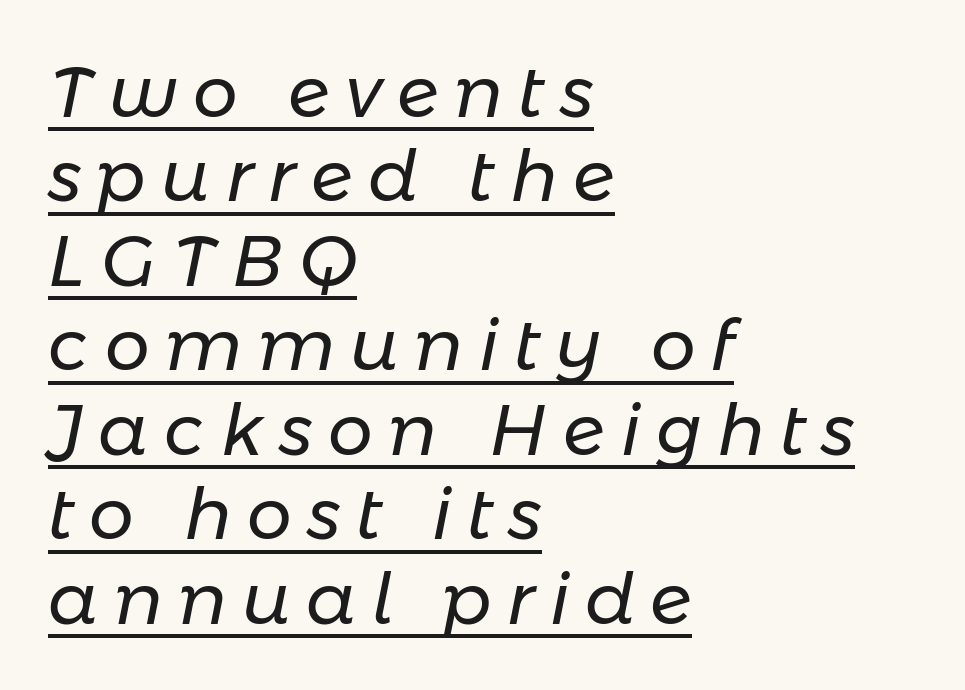
The image shows 71 px regular-weight type, italic (leaning right); set left-aligned, line spacing 1.19x, unusually wide letter spacing (+0.22 em), underlined; low stroke contrast and a medium x-height.
